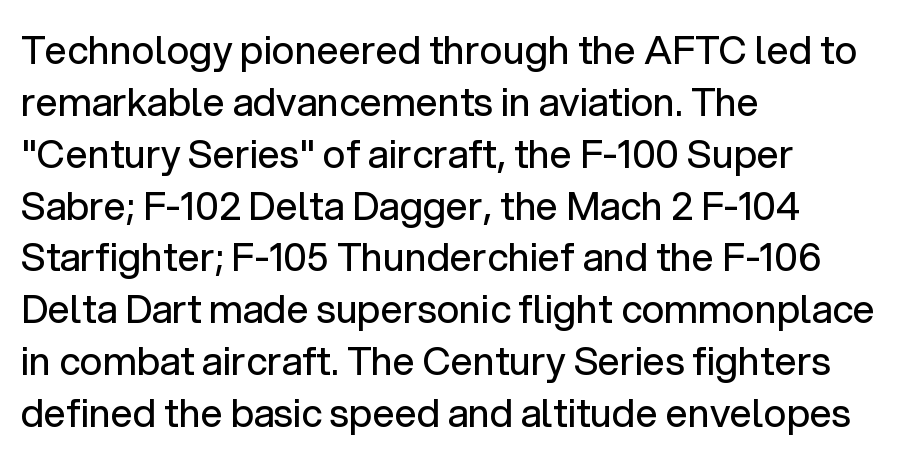
{"serif": "no", "italic": "no", "bold": "no", "weight": "regular", "width": "normal", "stroke_contrast": "low", "x_height": "medium", "monospaced": "no", "underline": "no", "align": "left", "line_spacing": "normal", "line_spacing_ratio": 1.33, "letter_spacing": "normal", "letter_spacing_em": 0.0, "glyph_px": 39}
